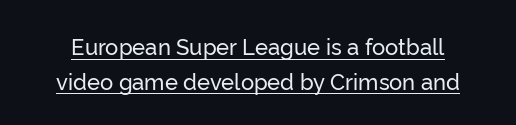
Quick note: interline space is typical. The words here are underlined. Look at the tracking — it's just the regular setting, nothing added. Ordinary non-slanted type is in use.
